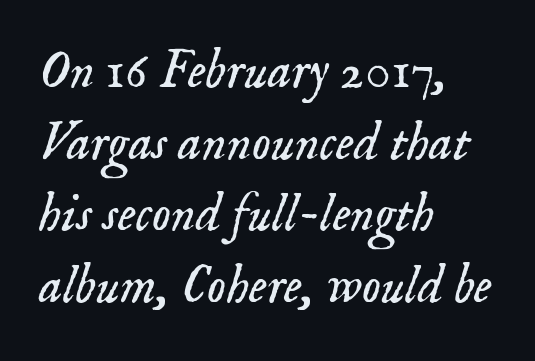
Q: Is the text bold? A: No.
Q: Is the text italic (slanted)? A: Yes, it leans right by about 18 degrees.
Q: Is the typeface a serif or a sans-serif typeface? A: Serif.
Q: Is the text underlined? A: No.
Q: How is the paragraph aligned? A: Left-aligned.
Q: Is the spacing between letters normal or unusually wide? A: Normal.
Q: Is the spacing between lines tight, normal or loose? A: Normal.
Q: Width (condensed, normal, or wide)? A: Normal.
Q: Stroke contrast? A: Low.
Q: x-height? A: Small.
Q: Monospaced? A: No.
